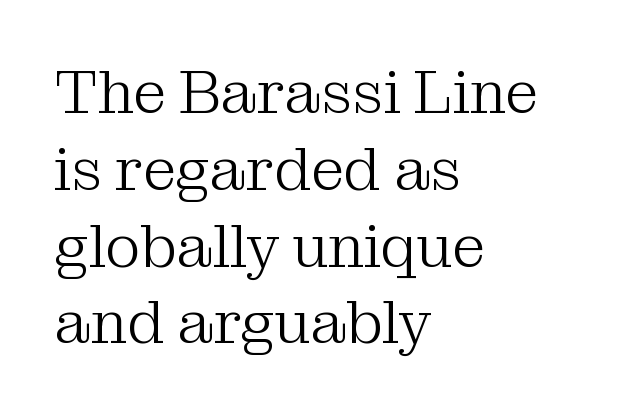
Q: Is the text bold? A: No.
Q: Is the text italic (slanted)? A: No, it is upright.
Q: Is the typeface a serif or a sans-serif typeface? A: Serif.
Q: Is the text underlined? A: No.
Q: How is the paragraph aligned? A: Left-aligned.
Q: Is the spacing between letters normal or unusually wide? A: Normal.
Q: Is the spacing between lines tight, normal or loose? A: Normal.
Q: Width (condensed, normal, or wide)? A: Normal.
Q: Stroke contrast? A: Medium.
Q: x-height? A: Medium.
Q: Monospaced? A: No.
